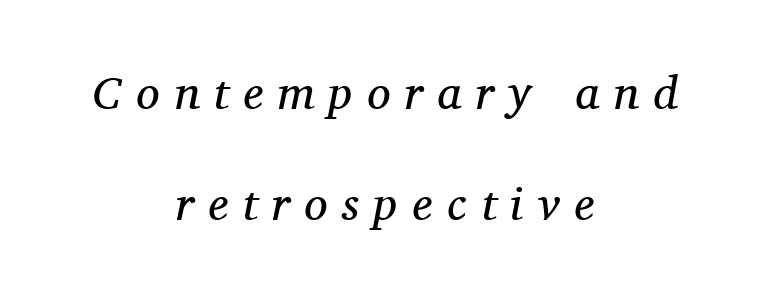
The typography opts for an oblique posture over an upright one. Caption: multi-line text, centered on the measure. What's the leading like? Stretched, with rows far apart. Is this a sans? No — the strokes have serifs. The zone under the glyphs is completely vacant. Heft: none added — not bold.
